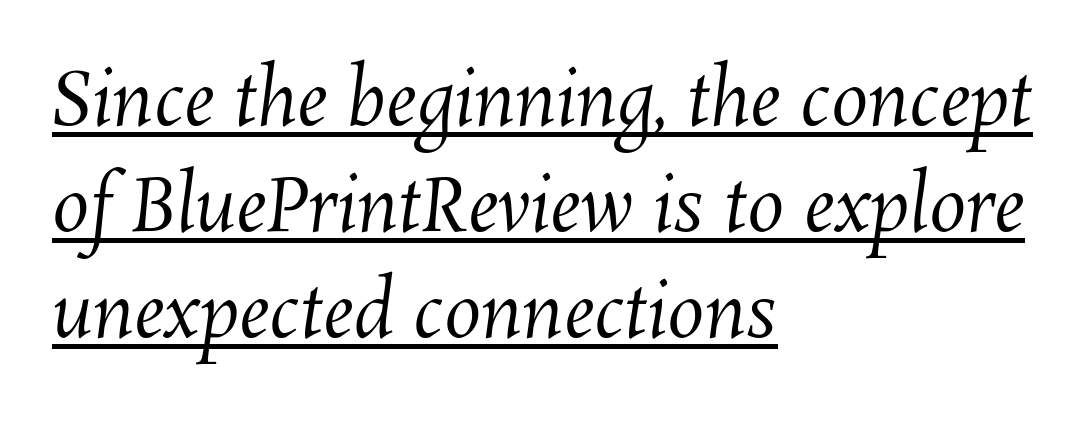
Characters follow at the spacing the type designer built in. Caption: multi-line text, flush left, ragged right. Think of a printed novel: that variable character pitch is what you see here. Underlined type. The letterforms sit at book weight or below. In terms of leading, this rendering sits right in the middle.
